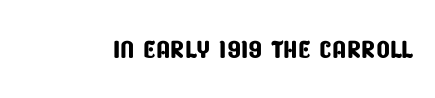
Q: Is the typeface a serif or a sans-serif typeface? A: Sans-serif.
Q: Is the text underlined? A: No.
Q: Is the spacing between letters normal or unusually wide? A: Normal.
Q: Width (condensed, normal, or wide)? A: Condensed.
Q: Stroke contrast? A: Low.
Q: x-height? A: Large.
Q: Monospaced? A: No.
